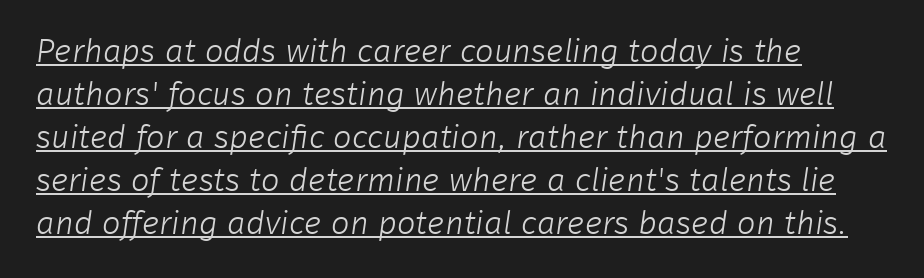
The image shows 33 px light sans-serif type; set left-aligned, normal line spacing (1.3x), normal letter spacing, underlined; low stroke contrast and a medium x-height.
